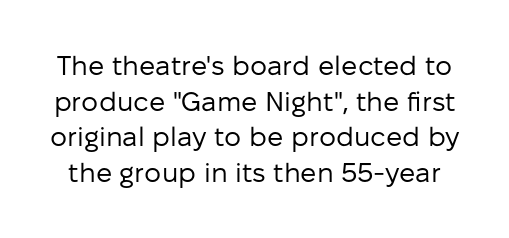
{"italic": "no", "bold": "no", "underline": "no", "line_spacing": "normal", "line_spacing_ratio": 1.32, "letter_spacing": "normal", "letter_spacing_em": 0.0, "glyph_px": 27}
